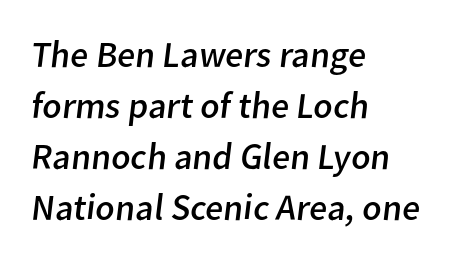
Is the stroke heavy? The answer is a plain regular-or-lighter. Baseline-to-baseline distance is the conventional proportion of letter height. This sample uses a sans-serif face. The typesetter chose a ragged-right arrangement here. The space beneath each line is pristine and unruled.
